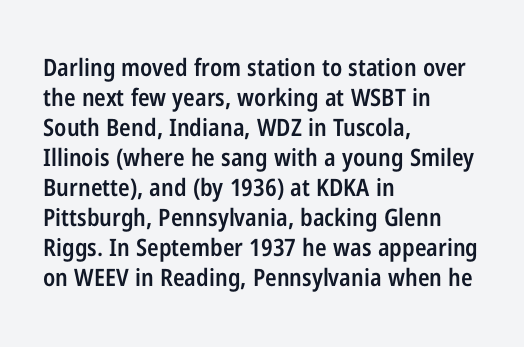
Unmarked baselines from the first word to the last. The leading is moderate, giving the passage an even texture. A bit beefed up — I'd call it semibold rather than bold. Horizontal alignment here is leftward, the default for most running prose. Style check: upright. Honestly, the letter spacing is just normal — you wouldn't notice it.
